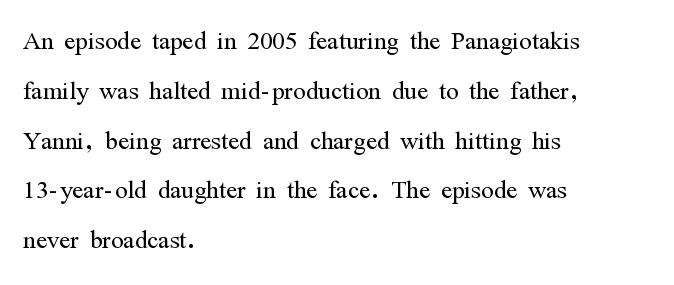
A typesetter would mark this as roman, not italic. Line beginnings align vertically; line endings do not. The passage shown is typeset with a serif family. Interline gaps are of average width in this sample.
